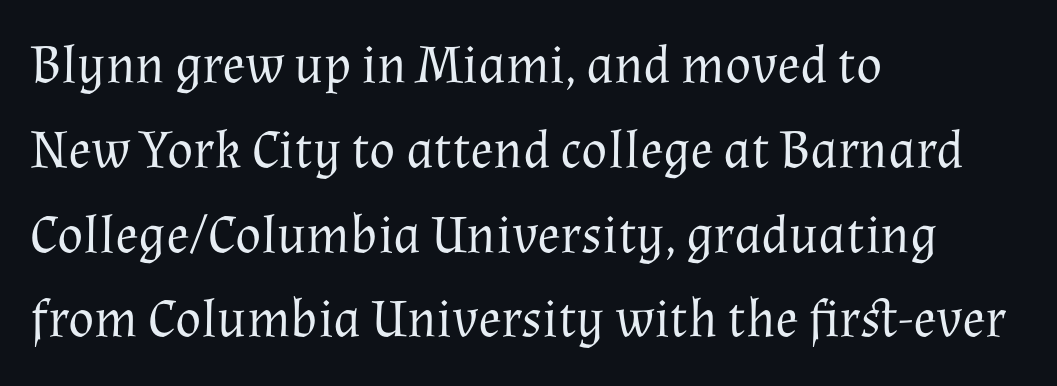
Q: Is the text bold? A: No.
Q: Is the text italic (slanted)? A: No, it is upright.
Q: Is the typeface a serif or a sans-serif typeface? A: Serif.
Q: Is the text underlined? A: No.
Q: How is the paragraph aligned? A: Left-aligned.
Q: Is the spacing between letters normal or unusually wide? A: Normal.
Q: Is the spacing between lines tight, normal or loose? A: Normal.
Q: Width (condensed, normal, or wide)? A: Normal.
Q: Stroke contrast? A: Medium.
Q: x-height? A: Medium.
Q: Monospaced? A: No.
